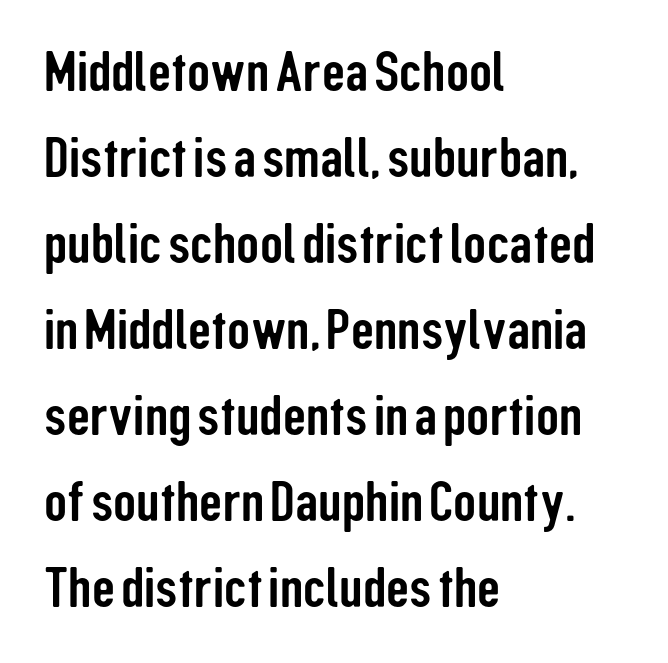
The image shows 57 px condensed sans-serif type, upright; set left-aligned, normal line spacing (1.51x), normal letter spacing, not underlined; low stroke contrast and a medium x-height.
